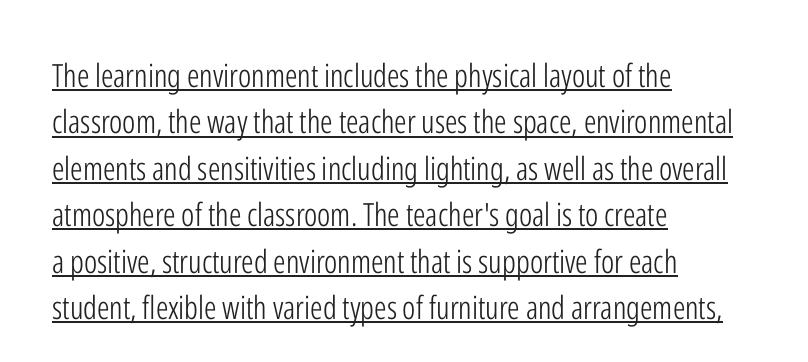
Q: Is the text bold? A: No.
Q: Is the text italic (slanted)? A: No, it is upright.
Q: Is the typeface a serif or a sans-serif typeface? A: Sans-serif.
Q: Is the text underlined? A: Yes.
Q: How is the paragraph aligned? A: Left-aligned.
Q: Is the spacing between letters normal or unusually wide? A: Normal.
Q: Is the spacing between lines tight, normal or loose? A: Normal.
Q: Width (condensed, normal, or wide)? A: Condensed.
Q: Stroke contrast? A: Low.
Q: x-height? A: Medium.
Q: Monospaced? A: No.
